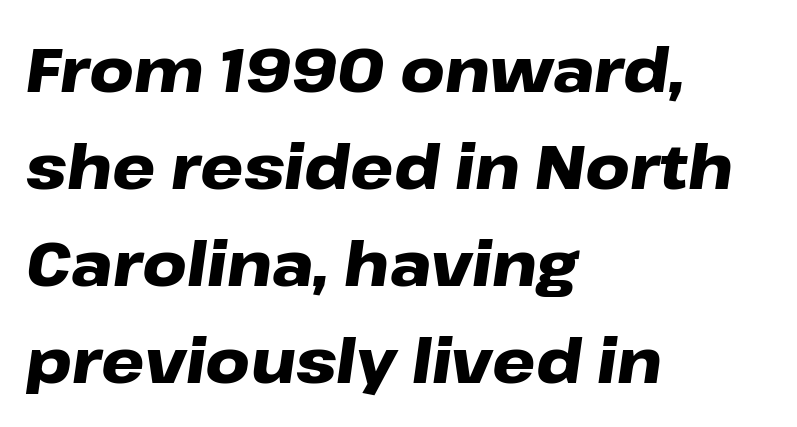
{"italic": "yes", "lean": "right", "slant_degrees": 8, "bold": "yes", "weight": "heavy", "width": "wide", "stroke_contrast": "low", "x_height": "medium", "monospaced": "no", "underline": "no", "align": "left", "line_spacing": "normal", "line_spacing_ratio": 1.59, "letter_spacing": "normal", "letter_spacing_em": 0.0, "glyph_px": 61}
